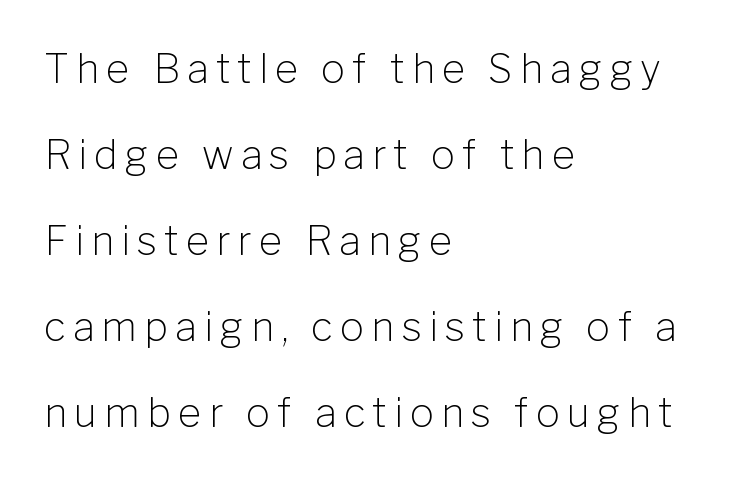
The strip under each line holds only bare page. Whoever set this chose breathing room over compactness in the vertical rhythm. Rendered with straight, roman letterforms. Unlike a traditional serif, this face leaves its strokes unadorned. Letters have the restrained weight of plain body copy at most. The setting favours the left margin, as ordinary paragraphs usually do.
